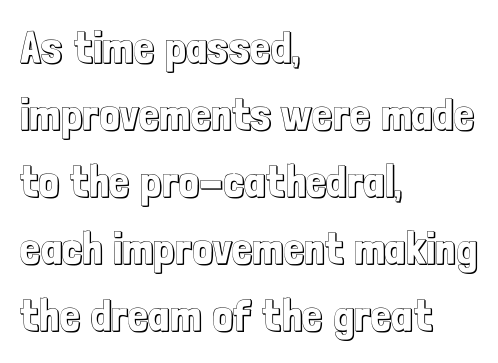
{"italic": "no", "width": "condensed", "x_height": "medium", "monospaced": "no", "underline": "no", "align": "left", "line_spacing": "normal", "line_spacing_ratio": 1.49, "letter_spacing": "normal", "letter_spacing_em": 0.0, "glyph_px": 45}
